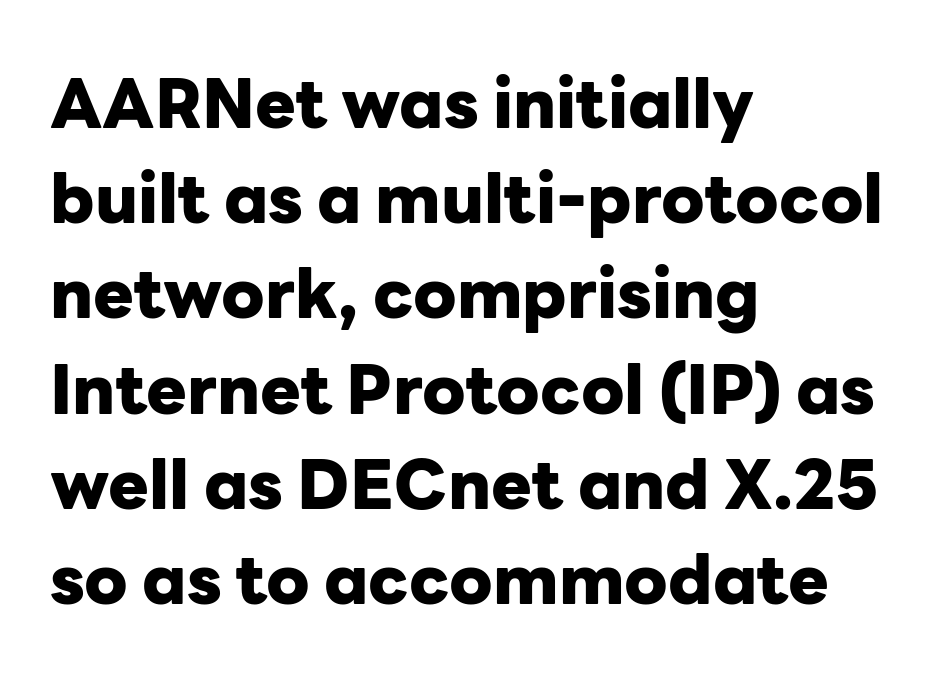
Underline: absent. Standard letterfit; no display-style spreading of the glyphs. The compositor pushed each line to the left boundary. Unlike a traditional serif, this face leaves its strokes unadorned.
